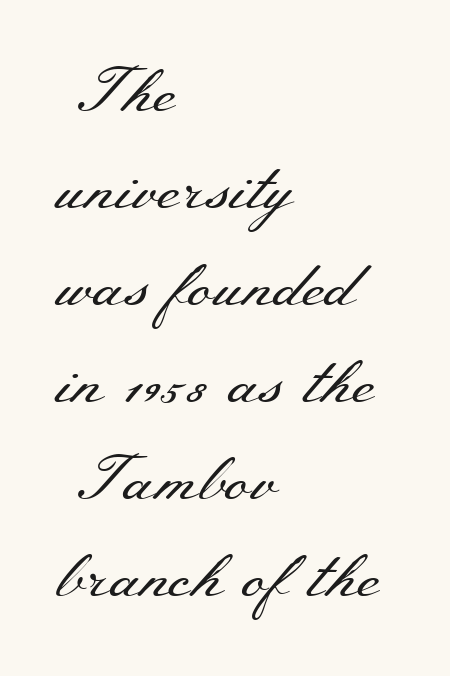
Q: Is the text bold? A: No.
Q: Is the text italic (slanted)? A: Yes.
Q: Is the typeface a serif or a sans-serif typeface? A: Serif.
Q: Is the text underlined? A: No.
Q: How is the paragraph aligned? A: Left-aligned.
Q: Is the spacing between letters normal or unusually wide? A: Normal.
Q: Is the spacing between lines tight, normal or loose? A: Normal.
Q: Width (condensed, normal, or wide)? A: Wide.
Q: Stroke contrast? A: Medium.
Q: x-height? A: Small.
Q: Monospaced? A: No.
